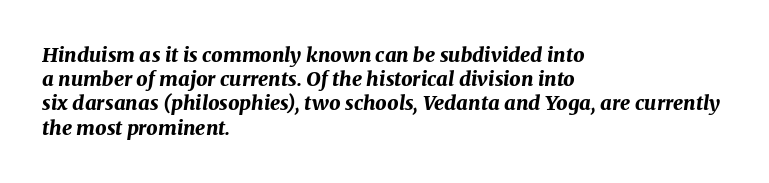
Q: Is the text bold? A: Yes.
Q: Is the text italic (slanted)? A: Yes, it leans right by about 8 degrees.
Q: Is the text underlined? A: No.
Q: How is the paragraph aligned? A: Left-aligned.
Q: Is the spacing between letters normal or unusually wide? A: Normal.
